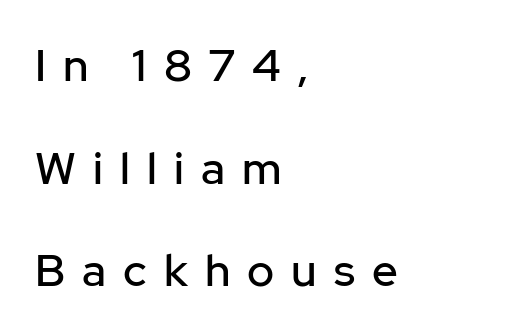
These lines have a slow, spaced-out rhythm from letter to letter. In terms of posture, this sample is upright. Note the varied advance widths — an 'i' is clearly narrower than an 'm'. Stroke terminals: plain, sans-serif. The rendering uses a large line-height, opening up the rows.
